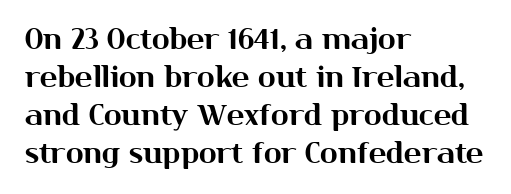
Q: Is the text italic (slanted)? A: No, it is upright.
Q: Is the typeface a serif or a sans-serif typeface? A: Sans-serif.
Q: Is the text underlined? A: No.
Q: How is the paragraph aligned? A: Left-aligned.
Q: Is the spacing between letters normal or unusually wide? A: Normal.
Q: Is the spacing between lines tight, normal or loose? A: Normal.
Q: Width (condensed, normal, or wide)? A: Normal.
Q: Stroke contrast? A: Medium.
Q: x-height? A: Medium.
Q: Monospaced? A: No.
